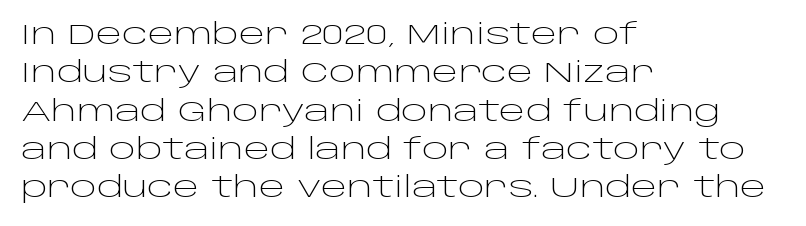
{"serif": "no", "italic": "no", "bold": "no", "weight": "light", "width": "wide", "stroke_contrast": "low", "x_height": "large", "monospaced": "no", "underline": "no", "align": "left", "line_spacing": "normal", "line_spacing_ratio": 1.37, "letter_spacing": "normal", "letter_spacing_em": 0.0, "glyph_px": 28}
